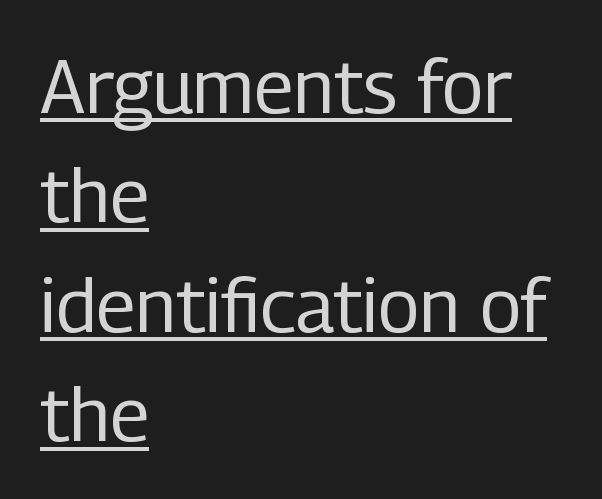
The image shows 75 px regular-weight, condensed sans-serif type, upright; set left-aligned, normal line spacing (1.46x), normal letter spacing, underlined; low stroke contrast and a medium x-height.
